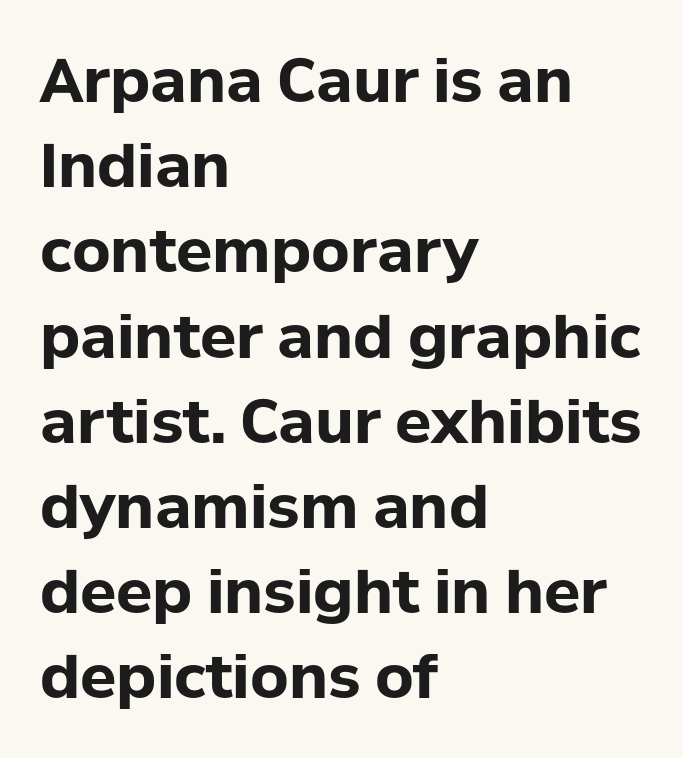
The image shows 60 px bold sans-serif type, upright; set left-aligned, normal line spacing (1.42x), normal letter spacing, not underlined; low stroke contrast and a medium x-height.
